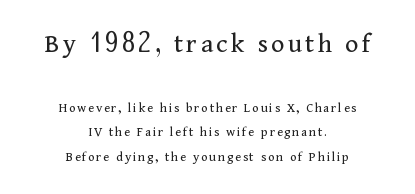
Q: Is the text bold? A: No.
Q: Is the text italic (slanted)? A: No, it is upright.
Q: Is the typeface a serif or a sans-serif typeface? A: Serif.
Q: Is the text underlined? A: No.
Q: How is the paragraph aligned? A: Centered.
Q: Which block of text is set in a larger size, the first (top) or the second (bottom)? A: The first (top) one.
Q: Width (condensed, normal, or wide)? A: Normal.
Q: Stroke contrast? A: Medium.
Q: x-height? A: Medium.
Q: Monospaced? A: No.
